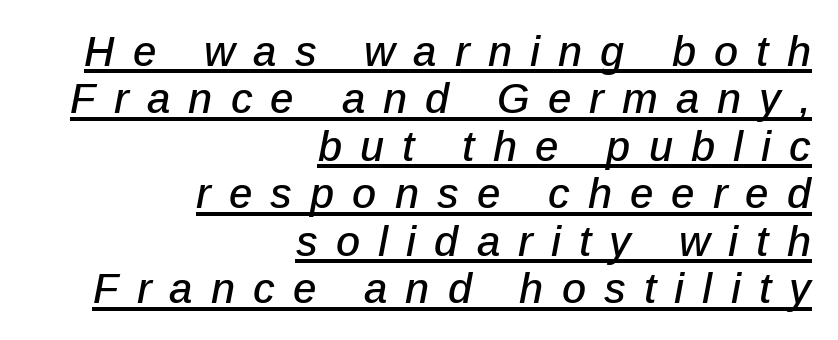
Q: Is the text italic (slanted)? A: Yes, it leans right by about 12 degrees.
Q: Is the text underlined? A: Yes.
Q: How is the paragraph aligned? A: Right-aligned.
Q: Is the spacing between letters normal or unusually wide? A: Unusually wide.
Q: Is the spacing between lines tight, normal or loose? A: Tight.
Q: Width (condensed, normal, or wide)? A: Normal.
Q: Stroke contrast? A: Low.
Q: x-height? A: Medium.
Q: Monospaced? A: No.
